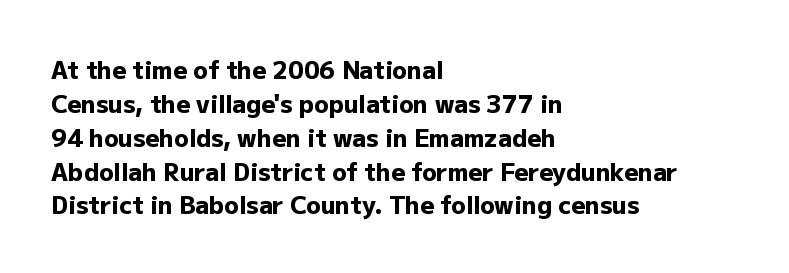
{"italic": "no", "bold": "yes", "underline": "no", "align": "left", "line_spacing": "normal", "line_spacing_ratio": 1.41, "letter_spacing": "normal", "letter_spacing_em": 0.0, "glyph_px": 24}
